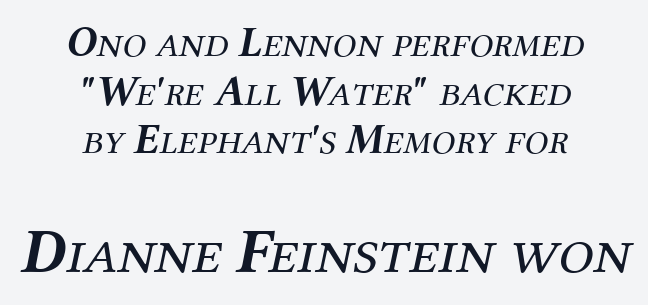
The image shows 64 px regular-weight serif type, italic (leaning right); set centered, tight line spacing (1.13x), normal letter spacing, not underlined; the second (bottom) block is 1.49x larger; medium stroke contrast and a medium x-height.
